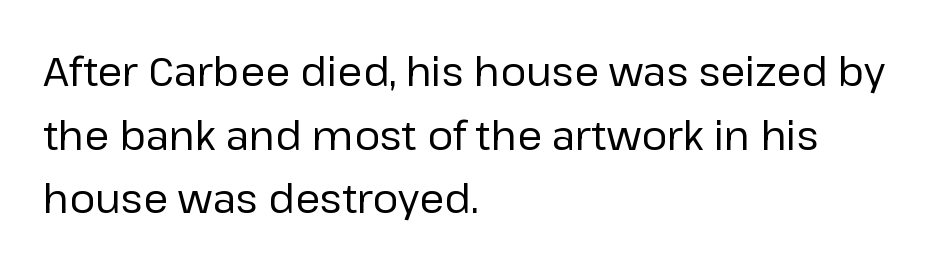
The image shows 40 px regular-weight sans-serif type, upright; set left-aligned, normal line spacing (1.59x), normal letter spacing, not underlined; low stroke contrast and a medium x-height.
